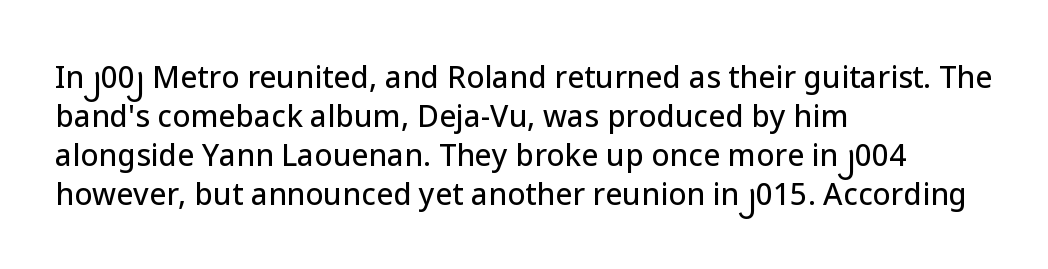
The image shows 30 px sans-serif type, upright; set left-aligned, normal line spacing (1.3x), normal letter spacing, not underlined; low stroke contrast and a medium x-height.
